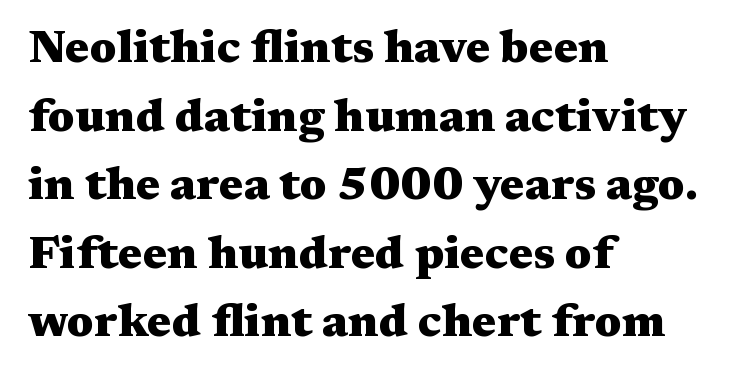
The lines are quadded left. Honestly, the letter spacing is just normal — you wouldn't notice it. Check under the words: just untouched page. You could not count columns in this text — the font is proportionally spaced.
